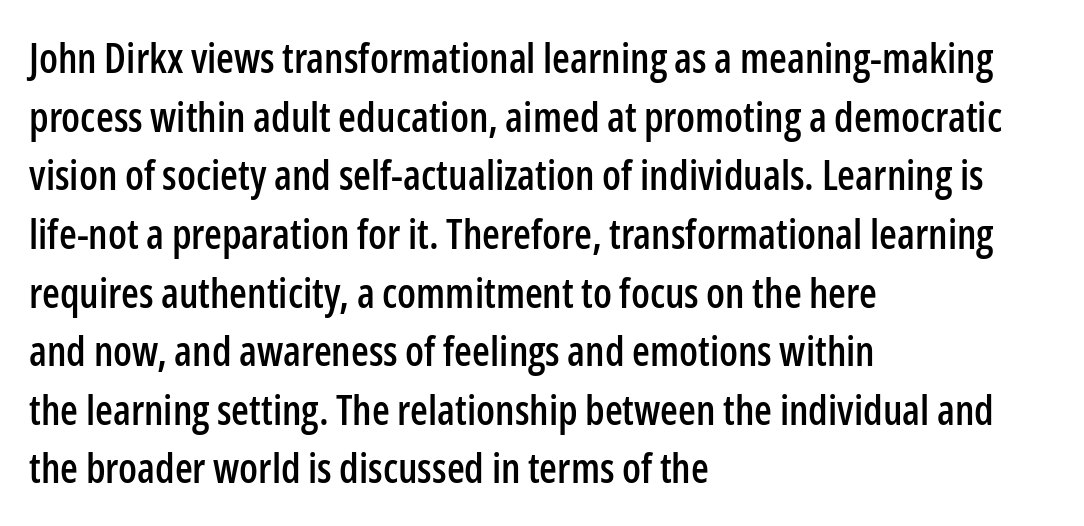
Stroke terminals: plain, sans-serif. Nope, not italic — everything's standing straight. Descenders hang freely into open space. Spacing verdict: proportional, widths tailored to each character. The line texture is even and compact thanks to regular tracking. Leading: standard.
